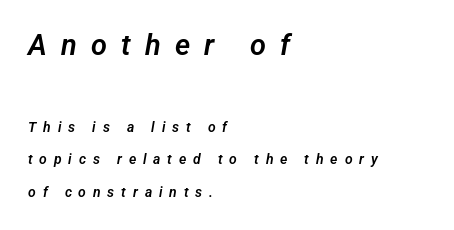
Whoever set this chose breathing room over compactness in the vertical rhythm. No feet cap the strokes, marking this as sans-serif type. Is the letter spacing exaggerated? Yes — the characters are pushed far apart. The foot of each line stays bare and open.
